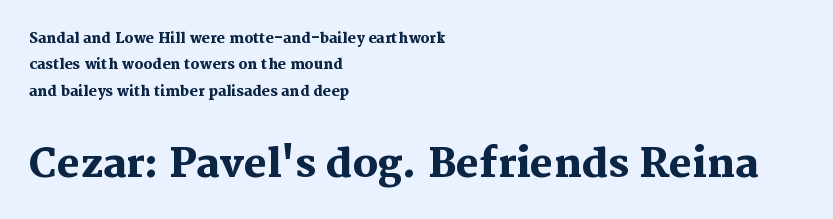
Plenty of ink on the page — the face is bold. Decoration check: the copy has no underline. Is the block centered? No — it sits flush against the left margin. The designer gave the closing block more size than the opening block.
